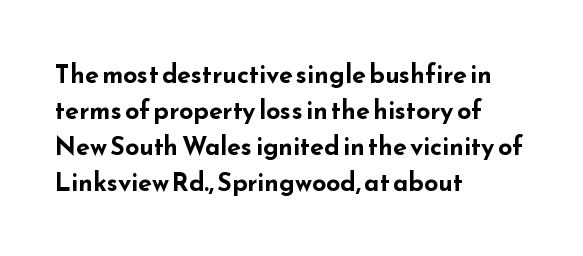
Q: Is the text bold? A: Yes.
Q: Is the text italic (slanted)? A: No, it is upright.
Q: Is the text underlined? A: No.
Q: How is the paragraph aligned? A: Left-aligned.
Q: Is the spacing between letters normal or unusually wide? A: Normal.
Q: Is the spacing between lines tight, normal or loose? A: Normal.
